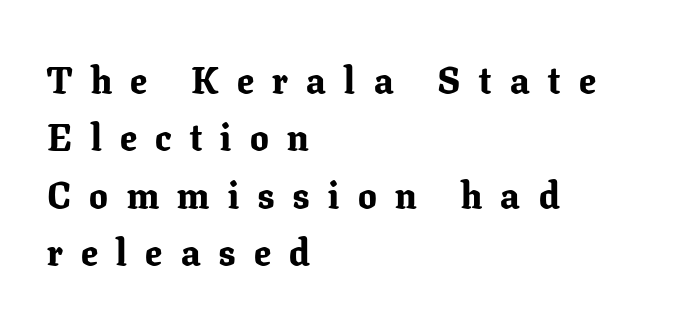
Q: Is the text bold? A: Yes.
Q: Is the text italic (slanted)? A: No, it is upright.
Q: Is the typeface a serif or a sans-serif typeface? A: Serif.
Q: Is the text underlined? A: No.
Q: How is the paragraph aligned? A: Left-aligned.
Q: Is the spacing between letters normal or unusually wide? A: Unusually wide.
Q: Is the spacing between lines tight, normal or loose? A: Normal.
Q: Width (condensed, normal, or wide)? A: Normal.
Q: Stroke contrast? A: Low.
Q: x-height? A: Medium.
Q: Monospaced? A: No.
